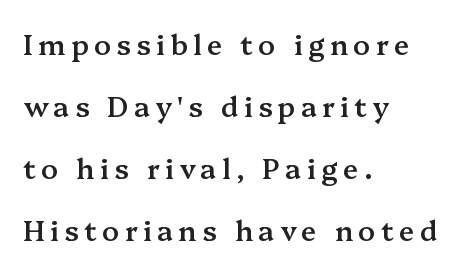
Q: Is the text bold? A: Semi-bold.
Q: Is the text italic (slanted)? A: No, it is upright.
Q: Is the typeface a serif or a sans-serif typeface? A: Serif.
Q: Is the text underlined? A: No.
Q: How is the paragraph aligned? A: Left-aligned.
Q: Is the spacing between lines tight, normal or loose? A: Loose.
Q: Width (condensed, normal, or wide)? A: Normal.
Q: Stroke contrast? A: Medium.
Q: x-height? A: Medium.
Q: Monospaced? A: No.
